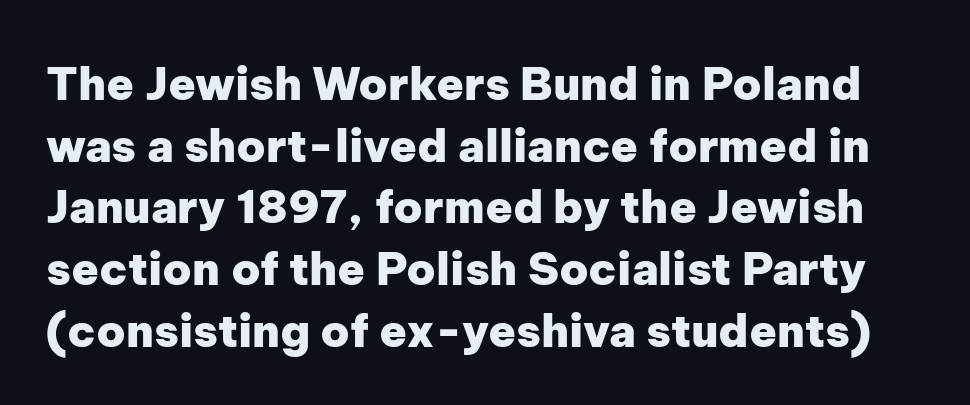
Every stem runs plumb, perpendicular to the baseline. The lines sit at an ordinary, default distance from one another. Inter-character spacing is left at the font's built-in metrics. Varying glyph widths throughout — classic text-font behaviour. The face used here has the dense, thick strokes of a bold.
